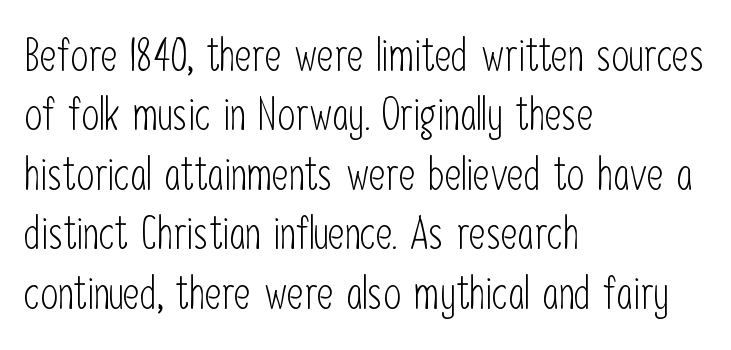
No extra tracking has been applied to these lines. The letters advance in unequal steps, a hallmark of proportional type. Counters stay open thanks to moderate or lighter strokes. When letters stand straight like this, we call the style roman or upright.
